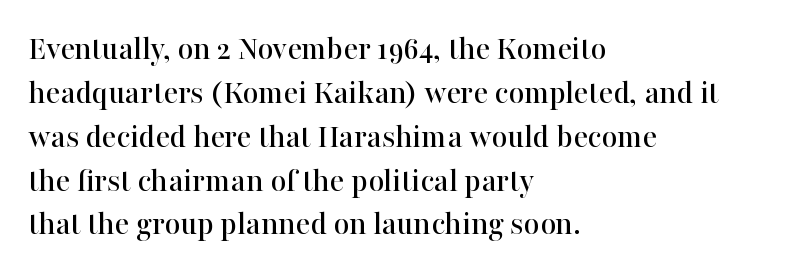
Q: Is the text italic (slanted)? A: No, it is upright.
Q: Is the typeface a serif or a sans-serif typeface? A: Serif.
Q: Is the text underlined? A: No.
Q: How is the paragraph aligned? A: Left-aligned.
Q: Is the spacing between letters normal or unusually wide? A: Normal.
Q: Is the spacing between lines tight, normal or loose? A: Normal.
Q: Width (condensed, normal, or wide)? A: Normal.
Q: Stroke contrast? A: High.
Q: x-height? A: Medium.
Q: Monospaced? A: No.
